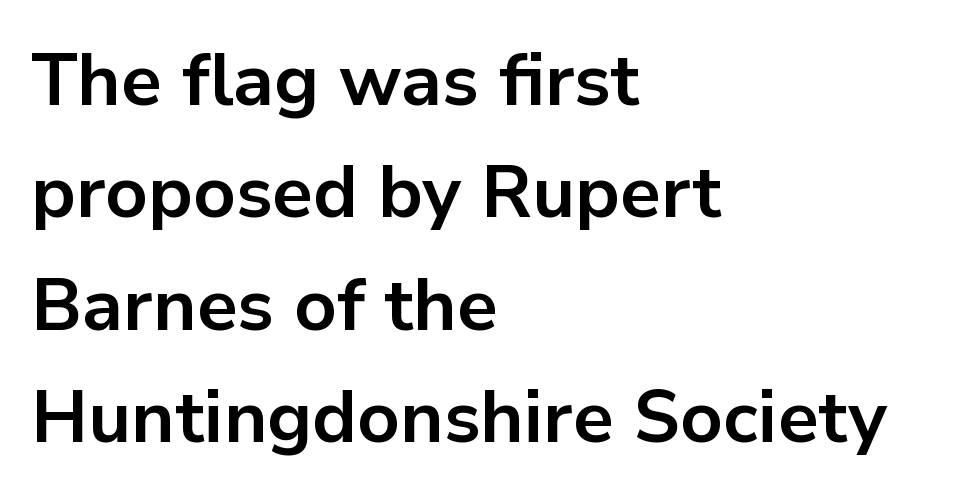
{"serif": "no", "italic": "no", "bold": "yes", "weight": "bold", "width": "normal", "stroke_contrast": "low", "x_height": "medium", "monospaced": "no", "underline": "no", "align": "left", "line_spacing": "normal", "line_spacing_ratio": 1.54, "letter_spacing": "normal", "letter_spacing_em": 0.0, "glyph_px": 73}
